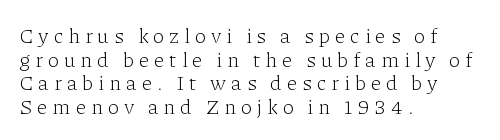
Counters stay open thanks to moderate or lighter strokes. Words appear elongated and porous because spacing is wide. Line beginnings align vertically; line endings do not. Rendered with straight, roman letterforms. Only glyphs here, with clear space below each row. You could barely slide anything between these rows.
